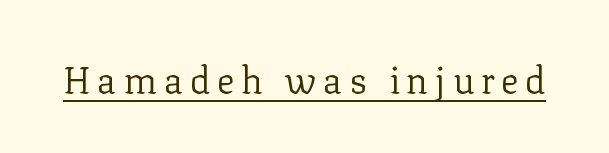
The image shows 37 px regular-weight serif type, upright; set underlined; low stroke contrast and a medium x-height.
